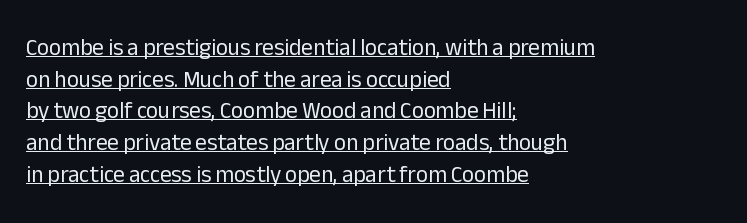
The image shows 23 px text type, upright; set left-aligned, normal line spacing (1.38x), normal letter spacing, underlined.
